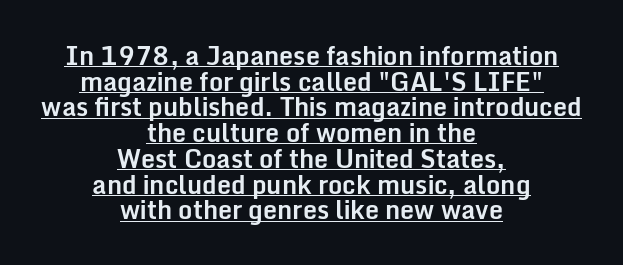
Q: Is the text bold? A: Yes.
Q: Is the text italic (slanted)? A: No, it is upright.
Q: Is the text underlined? A: Yes.
Q: How is the paragraph aligned? A: Centered.
Q: Is the spacing between letters normal or unusually wide? A: Normal.
Q: Is the spacing between lines tight, normal or loose? A: Tight.
